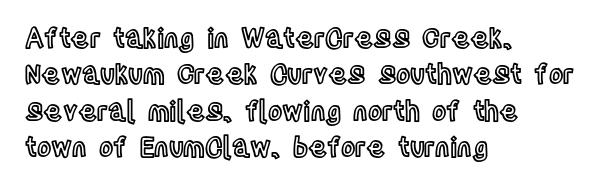
Q: Is the text italic (slanted)? A: No, it is upright.
Q: Is the text underlined? A: No.
Q: How is the paragraph aligned? A: Left-aligned.
Q: Is the spacing between letters normal or unusually wide? A: Normal.
Q: Is the spacing between lines tight, normal or loose? A: Normal.
